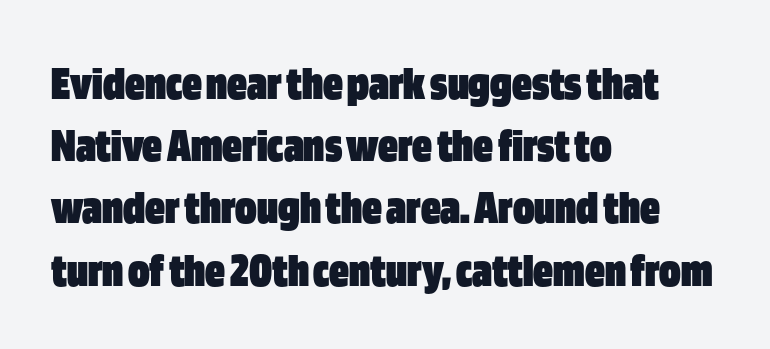
The image shows 49 px heavy, condensed sans-serif type, upright; set left-aligned, normal line spacing (1.27x), normal letter spacing, not underlined; low stroke contrast and a large x-height.
